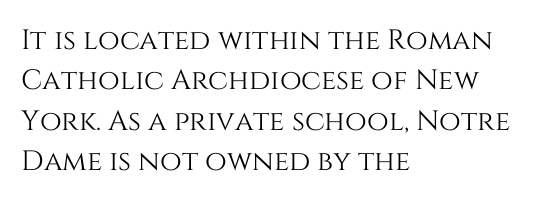
{"italic": "no", "width": "normal", "stroke_contrast": "medium", "x_height": "large", "monospaced": "no", "underline": "no", "align": "left", "line_spacing": "normal", "line_spacing_ratio": 1.44, "letter_spacing": "normal", "letter_spacing_em": 0.0, "glyph_px": 28}
